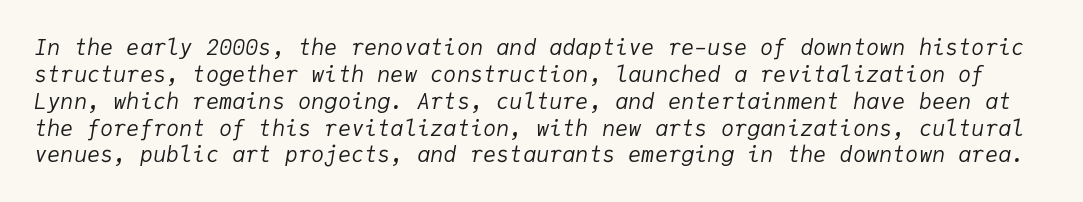
{"italic": "yes", "lean": "right", "slant_degrees": 9, "bold": "no", "underline": "no", "line_spacing_ratio": 1.22, "letter_spacing": "normal", "letter_spacing_em": 0.0, "glyph_px": 22}
